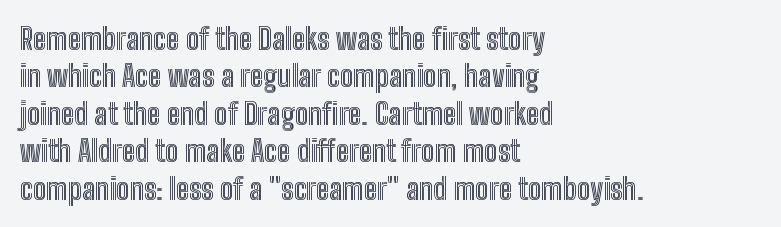
Students, observe: this is what conventionally led text looks like. Spacing between characters is what you'd get straight out of the box. This rendering uses left alignment, leaving the right contour irregular. Anything drawn beneath the words? Only blank space.
